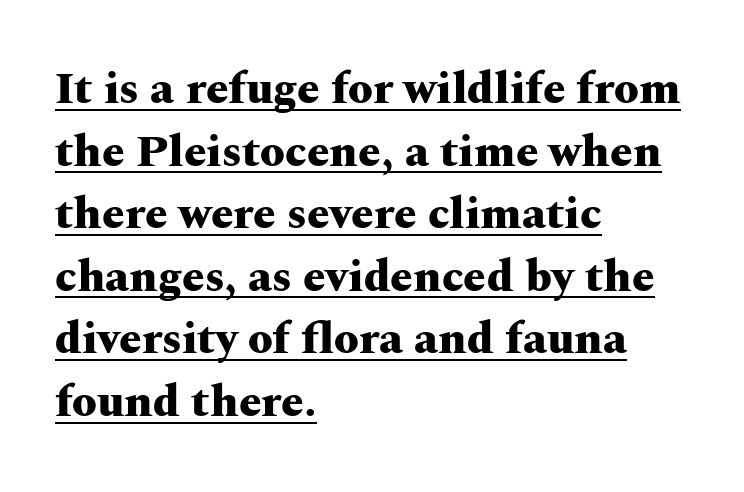
Q: Is the text bold? A: Yes.
Q: Is the text italic (slanted)? A: No, it is upright.
Q: Is the typeface a serif or a sans-serif typeface? A: Serif.
Q: Is the text underlined? A: Yes.
Q: How is the paragraph aligned? A: Left-aligned.
Q: Is the spacing between letters normal or unusually wide? A: Normal.
Q: Is the spacing between lines tight, normal or loose? A: Normal.
Q: Width (condensed, normal, or wide)? A: Wide.
Q: Stroke contrast? A: Medium.
Q: x-height? A: Medium.
Q: Monospaced? A: No.
